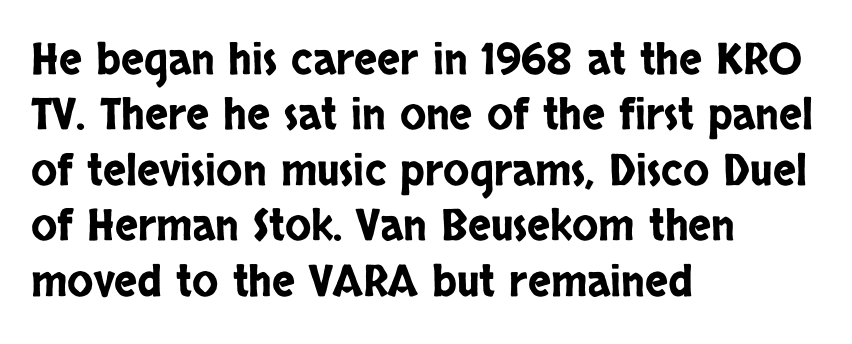
{"serif": "no", "italic": "no", "width": "condensed", "stroke_contrast": "low", "x_height": "large", "monospaced": "no", "underline": "no", "align": "left", "line_spacing": "normal", "line_spacing_ratio": 1.29, "letter_spacing": "normal", "letter_spacing_em": 0.0, "glyph_px": 43}
